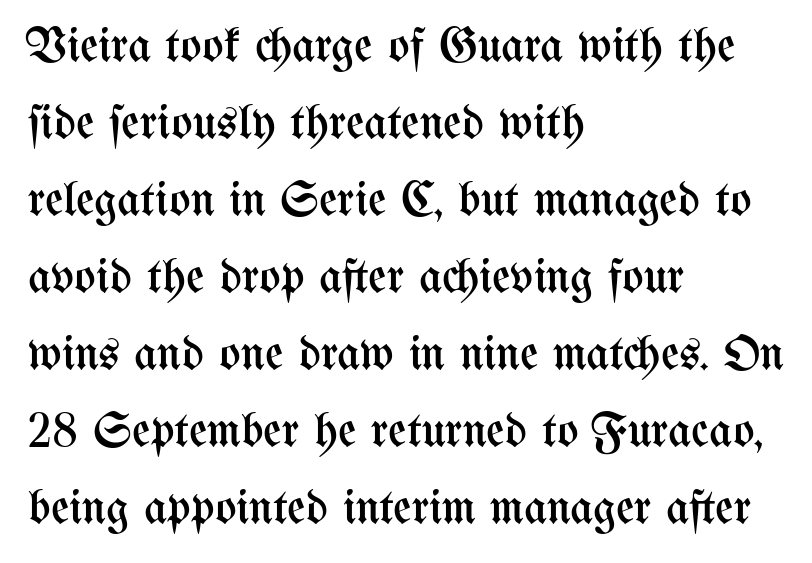
Does the copy run flush right? No — it runs flush left. Here the designer chose a conventional face with non-uniform glyph widths. Whoever set this chose a conventional vertical rhythm. The weight would be labelled regular, book, light, or lighter still. Style check: upright. Just letters on the line, the space beneath them empty.
